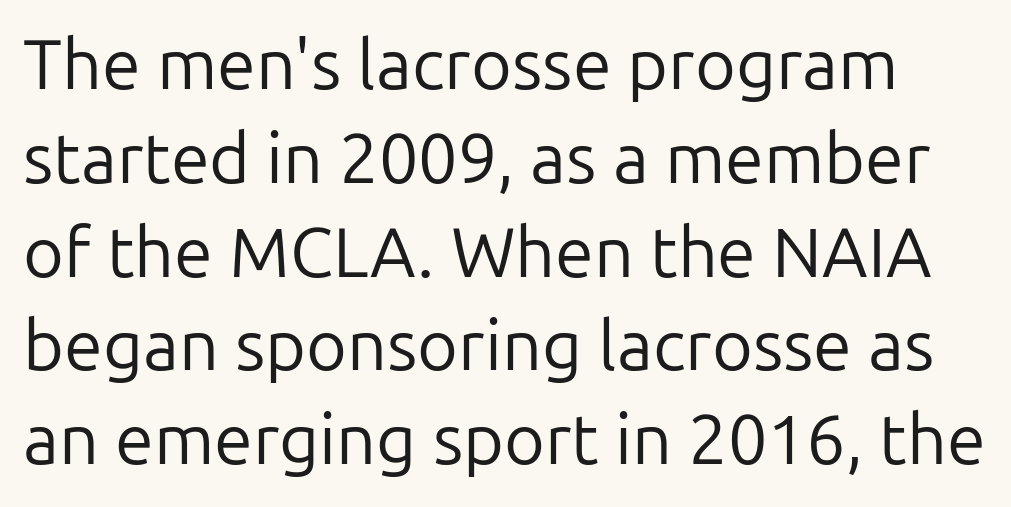
Q: Is the text bold? A: No.
Q: Is the text italic (slanted)? A: No, it is upright.
Q: Is the typeface a serif or a sans-serif typeface? A: Sans-serif.
Q: Is the text underlined? A: No.
Q: Is the spacing between letters normal or unusually wide? A: Normal.
Q: Is the spacing between lines tight, normal or loose? A: Normal.
Q: Width (condensed, normal, or wide)? A: Normal.
Q: Stroke contrast? A: Low.
Q: x-height? A: Medium.
Q: Monospaced? A: No.
